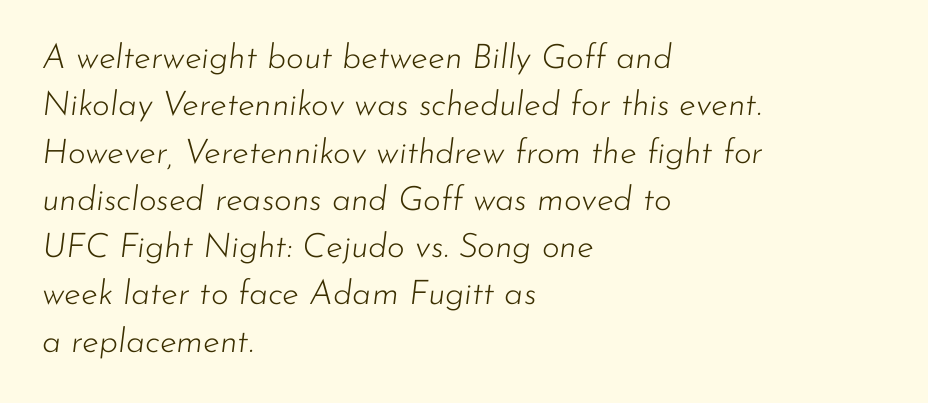
{"italic": "yes", "lean": "right", "slant_degrees": 7, "bold": "no", "weight": "light", "width": "normal", "stroke_contrast": "low", "x_height": "small", "monospaced": "no", "underline": "no", "align": "left", "line_spacing": "normal", "line_spacing_ratio": 1.39, "letter_spacing": "normal", "letter_spacing_em": 0.0, "glyph_px": 34}
